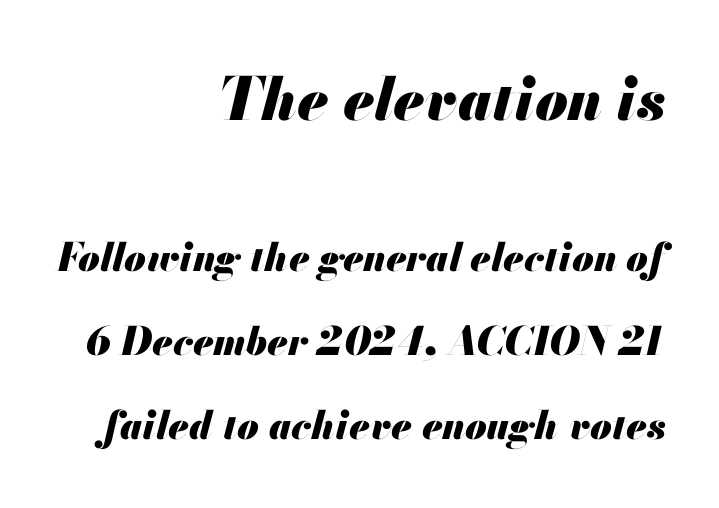
Q: Is the text bold? A: Yes.
Q: Is the text italic (slanted)? A: Yes, it leans right by about 13 degrees.
Q: Is the text underlined? A: No.
Q: How is the paragraph aligned? A: Right-aligned.
Q: Is the spacing between letters normal or unusually wide? A: Normal.
Q: Is the spacing between lines tight, normal or loose? A: Loose.
Q: Which block of text is set in a larger size, the first (top) or the second (bottom)? A: The first (top) one.
Q: Width (condensed, normal, or wide)? A: Normal.
Q: Stroke contrast? A: Medium.
Q: x-height? A: Small.
Q: Monospaced? A: No.
